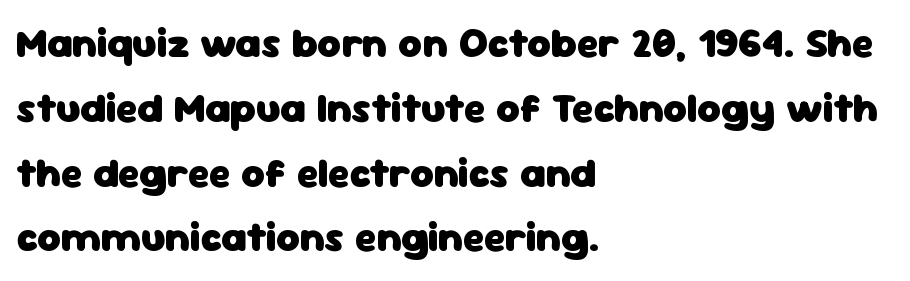
The image shows 41 px heavy sans-serif type, upright; set left-aligned, normal line spacing (1.58x), normal letter spacing, not underlined; low stroke contrast and a medium x-height.
